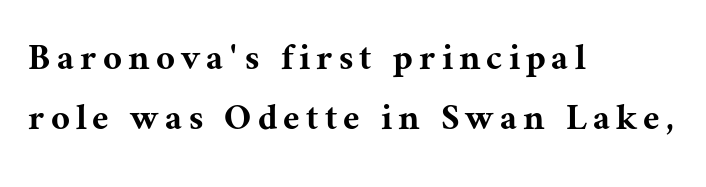
{"serif": "yes", "italic": "no", "width": "normal", "stroke_contrast": "medium", "x_height": "medium", "monospaced": "no", "underline": "no", "align": "left", "line_spacing": "normal", "line_spacing_ratio": 1.46, "glyph_px": 41}
